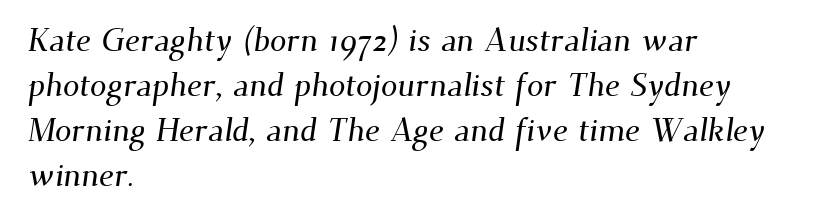
The image shows 33 px serif type; set left-aligned, normal line spacing (1.36x), normal letter spacing, not underlined; medium stroke contrast and a small x-height.
